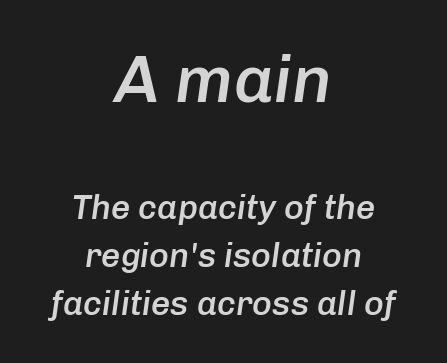
Q: Is the text bold? A: Semi-bold.
Q: Is the text italic (slanted)? A: Yes, it leans right by about 8 degrees.
Q: Is the text underlined? A: No.
Q: How is the paragraph aligned? A: Centered.
Q: Is the spacing between letters normal or unusually wide? A: Normal.
Q: Is the spacing between lines tight, normal or loose? A: Normal.
Q: Which block of text is set in a larger size, the first (top) or the second (bottom)? A: The first (top) one.
Q: Width (condensed, normal, or wide)? A: Normal.
Q: Stroke contrast? A: Low.
Q: x-height? A: Medium.
Q: Monospaced? A: No.
